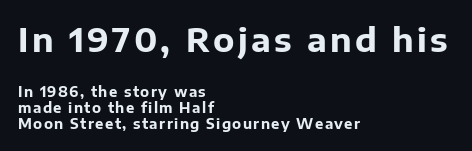
The image shows 33 px bold sans-serif type, upright; set left-aligned, tight line spacing (1.14x), not underlined; the first (top) block is 2.36x larger; low stroke contrast and a medium x-height.
